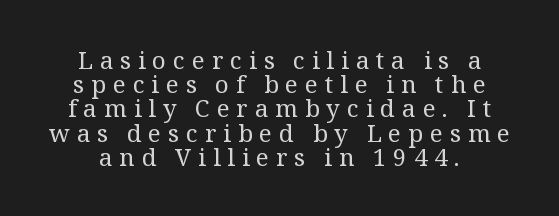
Q: Is the text bold? A: No.
Q: Is the text italic (slanted)? A: No, it is upright.
Q: Is the text underlined? A: No.
Q: Is the spacing between letters normal or unusually wide? A: Unusually wide.
Q: Is the spacing between lines tight, normal or loose? A: Tight.
